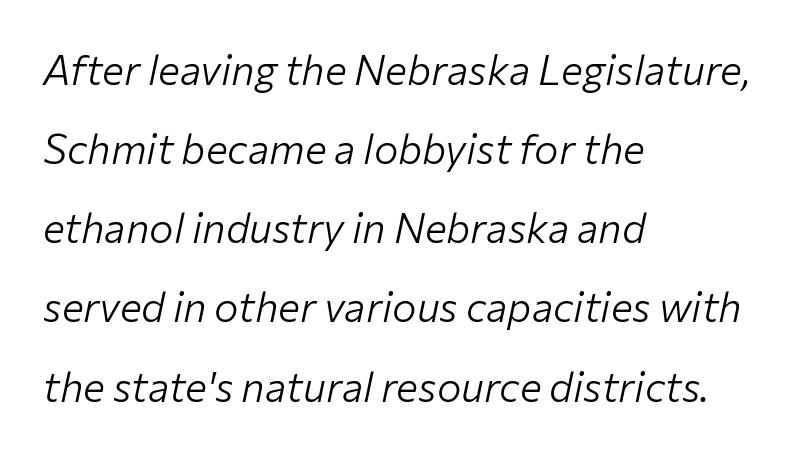
{"italic": "yes", "lean": "right", "slant_degrees": 12, "bold": "no", "weight": "light", "width": "normal", "stroke_contrast": "low", "x_height": "medium", "monospaced": "no", "underline": "no", "align": "left", "line_spacing": "loose", "line_spacing_ratio": 1.93, "letter_spacing": "normal", "letter_spacing_em": 0.0, "glyph_px": 41}
